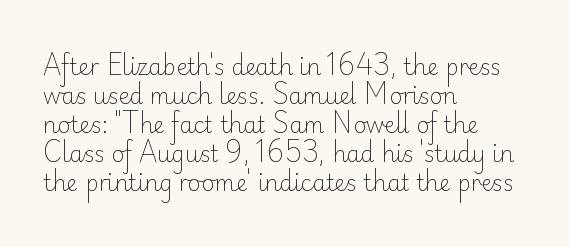
Tall strokes in this sample are plumb rather than angled. The passage shown has conventional tracking throughout. Every row of glyphs begins at an identical x-position on the left. A normal amount of white space separates one row of letters from the next. Type without underlining.
